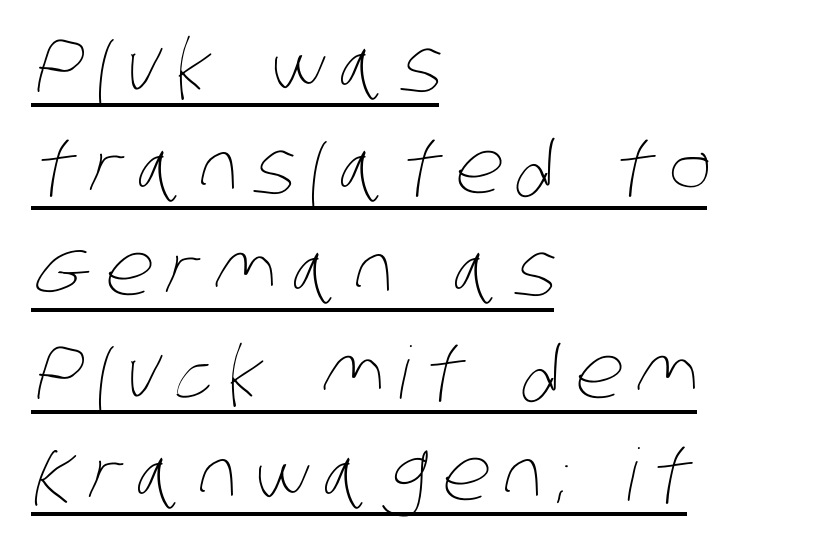
Q: Is the text bold? A: No.
Q: Is the text underlined? A: Yes.
Q: How is the paragraph aligned? A: Left-aligned.
Q: Is the spacing between letters normal or unusually wide? A: Unusually wide.
Q: Is the spacing between lines tight, normal or loose? A: Normal.
Q: Width (condensed, normal, or wide)? A: Condensed.
Q: Stroke contrast? A: Low.
Q: x-height? A: Large.
Q: Monospaced? A: No.
